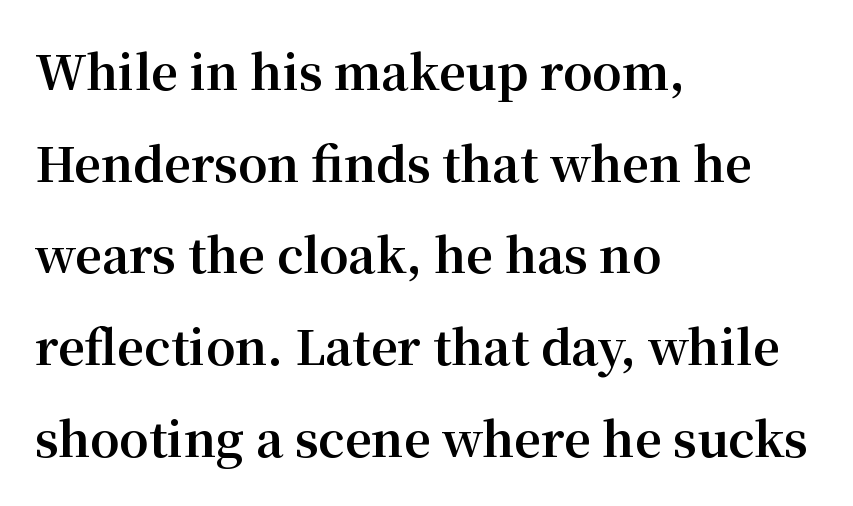
Interline gaps are noticeably wide in this sample. This sample uses plain, unmodified letter spacing. This sample is left-justified, so line endings fall wherever the words run out. Look at the stroke-to-counter ratio: heavy, a bold. Rendered with straight, roman letterforms.
